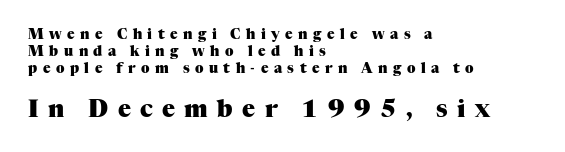
Q: Is the text bold? A: Yes.
Q: Is the text italic (slanted)? A: No, it is upright.
Q: Is the text underlined? A: No.
Q: How is the paragraph aligned? A: Left-aligned.
Q: Is the spacing between letters normal or unusually wide? A: Unusually wide.
Q: Which block of text is set in a larger size, the first (top) or the second (bottom)? A: The second (bottom) one.
